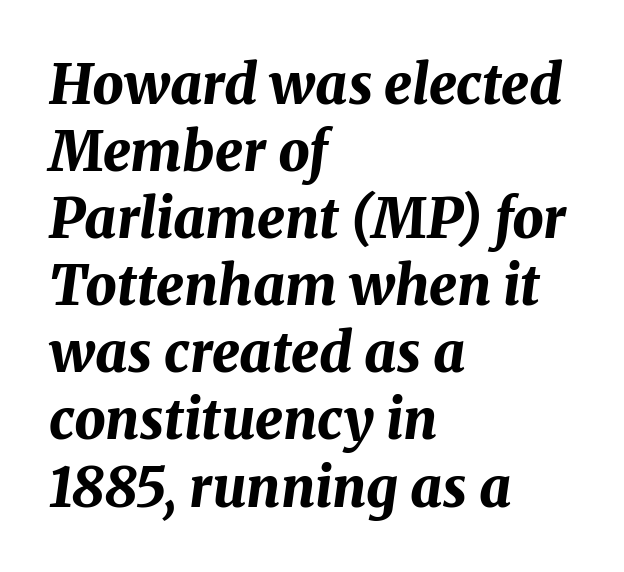
Q: Is the text bold? A: Yes.
Q: Is the text italic (slanted)? A: Yes, it leans right by about 8 degrees.
Q: Is the text underlined? A: No.
Q: How is the paragraph aligned? A: Left-aligned.
Q: Is the spacing between letters normal or unusually wide? A: Normal.
Q: Width (condensed, normal, or wide)? A: Normal.
Q: Stroke contrast? A: Medium.
Q: x-height? A: Medium.
Q: Monospaced? A: No.
